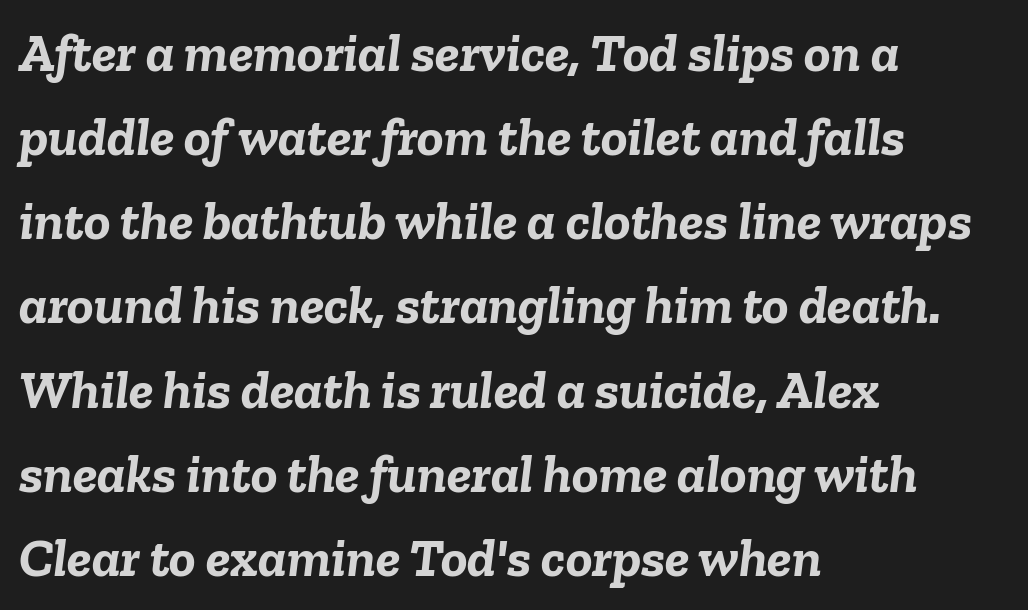
Q: Is the text bold? A: Yes.
Q: Is the text italic (slanted)? A: Yes, it leans right by about 6 degrees.
Q: Is the text underlined? A: No.
Q: How is the paragraph aligned? A: Left-aligned.
Q: Is the spacing between letters normal or unusually wide? A: Normal.
Q: Is the spacing between lines tight, normal or loose? A: Normal.
Q: Width (condensed, normal, or wide)? A: Normal.
Q: Stroke contrast? A: Low.
Q: x-height? A: Medium.
Q: Monospaced? A: No.
